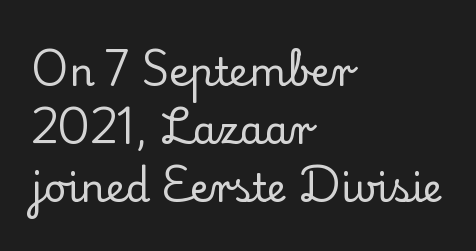
{"serif": "yes", "italic": "no", "width": "normal", "stroke_contrast": "low", "x_height": "small", "monospaced": "no", "underline": "no", "align": "left", "line_spacing": "normal", "line_spacing_ratio": 1.49, "letter_spacing": "normal", "letter_spacing_em": 0.0, "glyph_px": 39}
